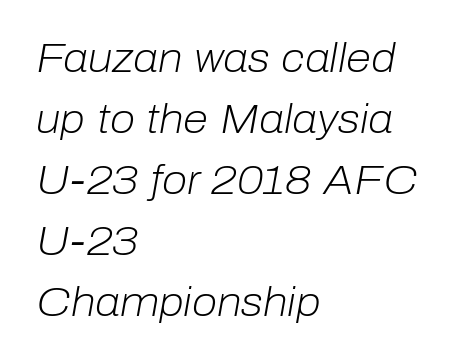
{"italic": "yes", "lean": "right", "slant_degrees": 10, "bold": "no", "weight": "light", "width": "normal", "stroke_contrast": "low", "x_height": "medium", "monospaced": "no", "underline": "no", "align": "left", "line_spacing": "normal", "line_spacing_ratio": 1.49, "letter_spacing": "normal", "letter_spacing_em": 0.0, "glyph_px": 41}
